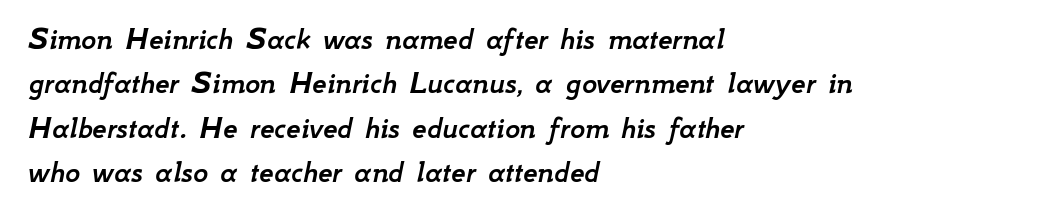
Q: Is the text italic (slanted)? A: Yes, it leans right by about 12 degrees.
Q: Is the text underlined? A: No.
Q: How is the paragraph aligned? A: Left-aligned.
Q: Is the spacing between letters normal or unusually wide? A: Normal.
Q: Is the spacing between lines tight, normal or loose? A: Normal.
Q: Width (condensed, normal, or wide)? A: Normal.
Q: Stroke contrast? A: Low.
Q: x-height? A: Small.
Q: Monospaced? A: No.
